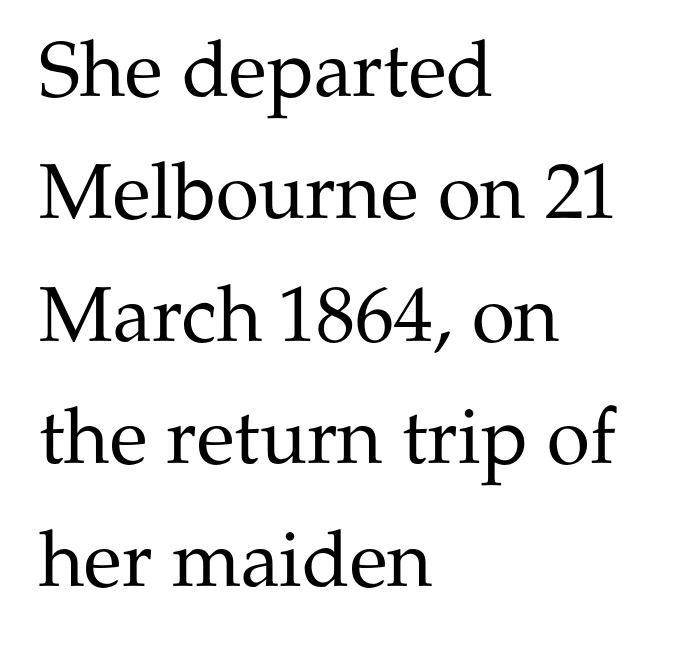
Q: Is the text bold? A: No.
Q: Is the text italic (slanted)? A: No, it is upright.
Q: Is the typeface a serif or a sans-serif typeface? A: Serif.
Q: Is the text underlined? A: No.
Q: How is the paragraph aligned? A: Left-aligned.
Q: Is the spacing between letters normal or unusually wide? A: Normal.
Q: Is the spacing between lines tight, normal or loose? A: Normal.
Q: Width (condensed, normal, or wide)? A: Normal.
Q: Stroke contrast? A: Medium.
Q: x-height? A: Medium.
Q: Monospaced? A: No.
